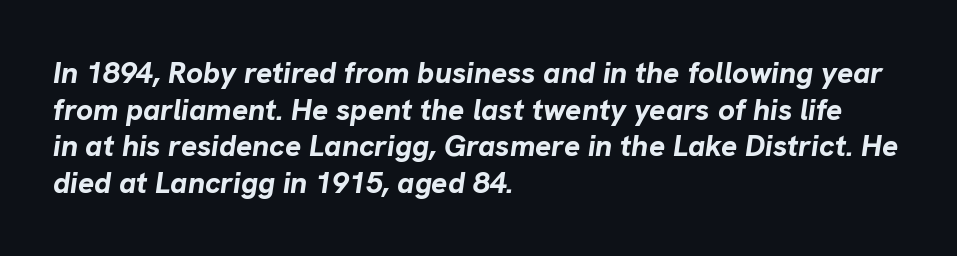
The image shows 30 px bold type, italic (leaning right); set left-aligned, line spacing 1.22x, normal letter spacing, not underlined; low stroke contrast and a medium x-height.
